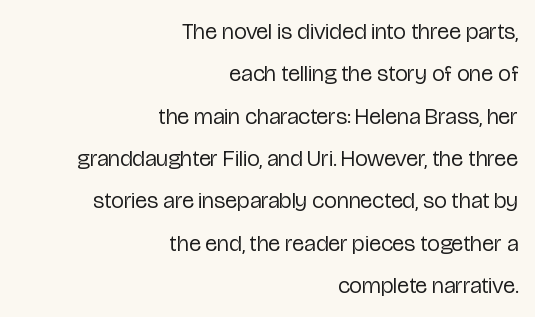
{"italic": "no", "bold": "no", "underline": "no", "align": "right", "line_spacing_ratio": 1.84, "letter_spacing": "normal", "letter_spacing_em": 0.0, "glyph_px": 23}
